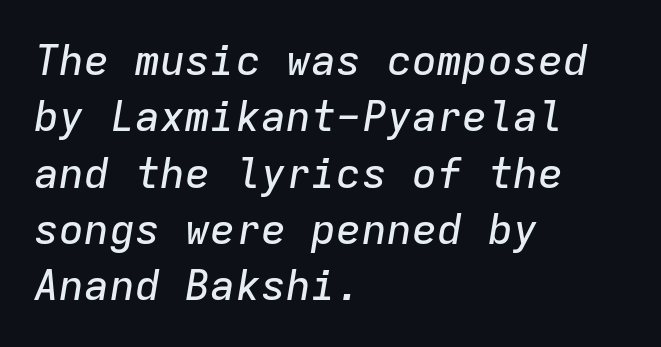
Yep, that's italic — everything's leaning. Does extra space separate the letters? No, they use regular spacing. Bare-footed words on every line. Reading down the block, your eye returns to a fixed left position each line.
